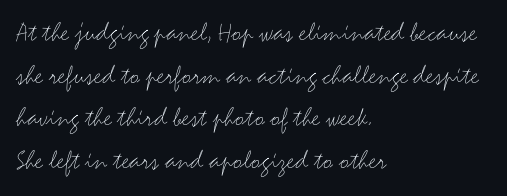
The image shows 28 px light, wide sans-serif type; set left-aligned, normal line spacing (1.52x), normal letter spacing, not underlined; medium stroke contrast and a small x-height.
